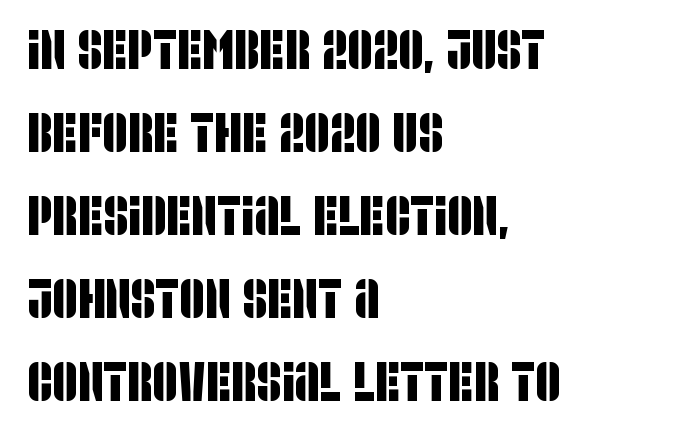
{"serif": "no", "width": "condensed", "stroke_contrast": "low", "x_height": "large", "monospaced": "no", "underline": "no", "align": "left", "line_spacing": "normal", "line_spacing_ratio": 1.51, "letter_spacing": "normal", "letter_spacing_em": 0.0, "glyph_px": 55}
